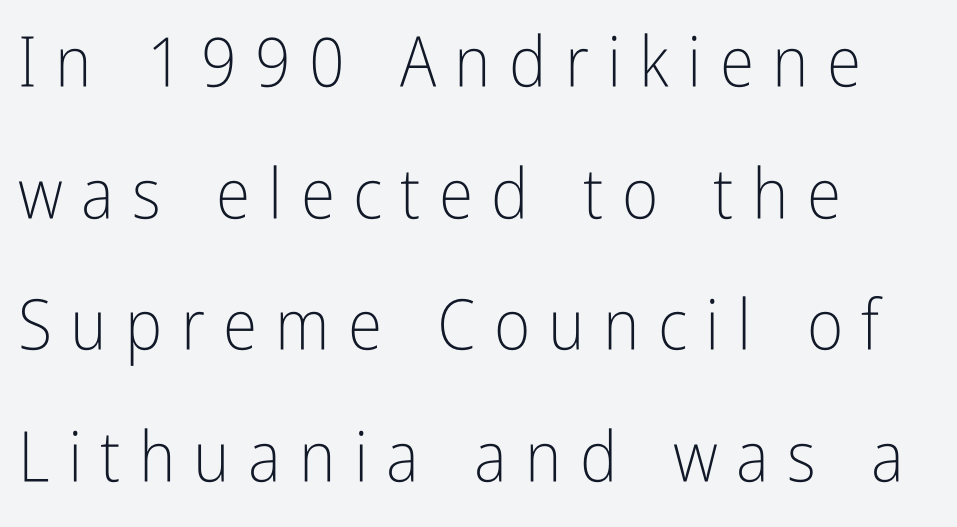
{"serif": "no", "italic": "no", "bold": "no", "weight": "light", "width": "condensed", "stroke_contrast": "low", "x_height": "medium", "monospaced": "no", "underline": "no", "align": "left", "line_spacing_ratio": 1.88, "letter_spacing": "wide", "letter_spacing_em": 0.26, "glyph_px": 70}
